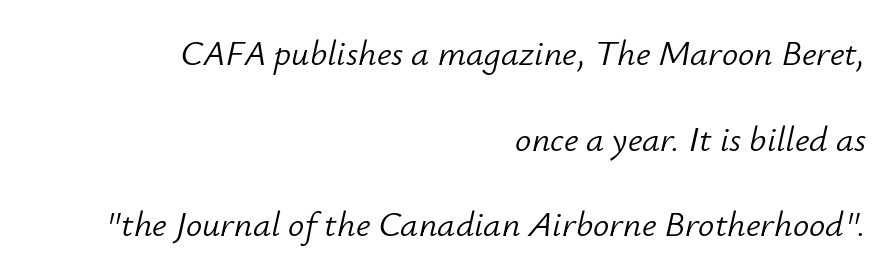
{"italic": "yes", "lean": "right", "slant_degrees": 12, "bold": "no", "weight": "light", "width": "normal", "stroke_contrast": "low", "x_height": "small", "monospaced": "no", "underline": "no", "align": "right", "line_spacing": "loose", "line_spacing_ratio": 2.38, "letter_spacing": "normal", "letter_spacing_em": 0.0, "glyph_px": 36}
